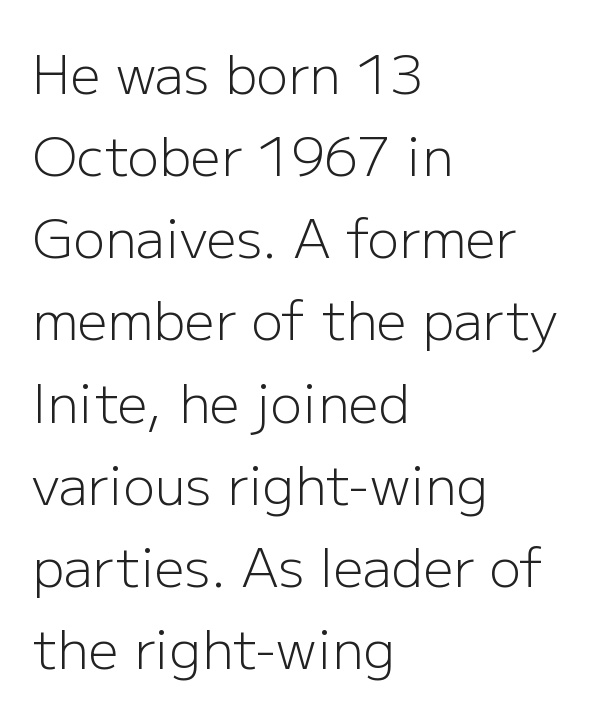
The image shows 53 px light sans-serif type, upright; set left-aligned, normal line spacing (1.55x), normal letter spacing, not underlined; low stroke contrast and a medium x-height.
